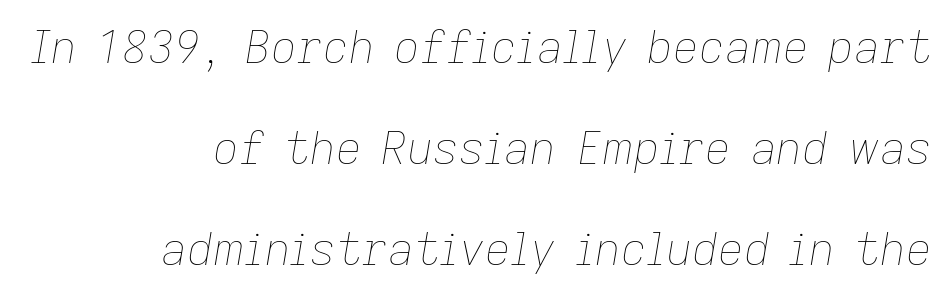
The font is comparable to plain body text, perhaps lighter. Glyph-to-glyph distance matches everyday printed text. Alignment: flush right. Loosely led — the rows are spread out. The glyphs are unaccompanied by any horizontal stroke below them. Does the lettering tilt? It does — this is italic.
